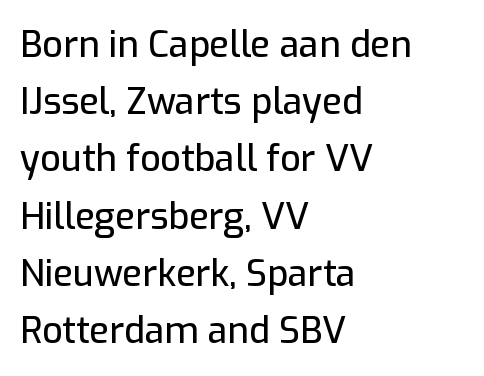
Proportional: the letters do not fall into vertical columns. Is there any slant? The stems are plumb. In terms of letterform style, serifs are entirely absent. Letters rest on an invisible, unmarked baseline. Observe the ordinary spacing: letters are neighbours, not strangers. Caption: multi-line text, flush left, ragged right.
